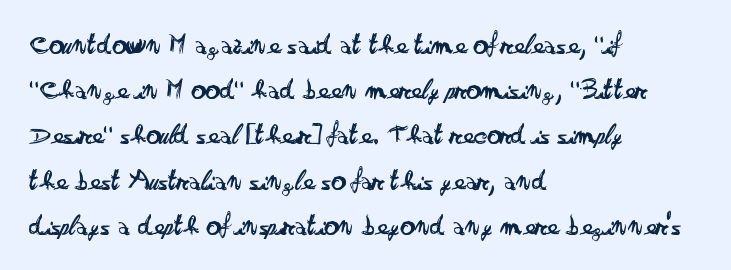
The image shows 29 px regular-weight, wide sans-serif type, upright; set left-aligned, normal line spacing (1.56x), normal letter spacing, not underlined; low stroke contrast and a small x-height.
